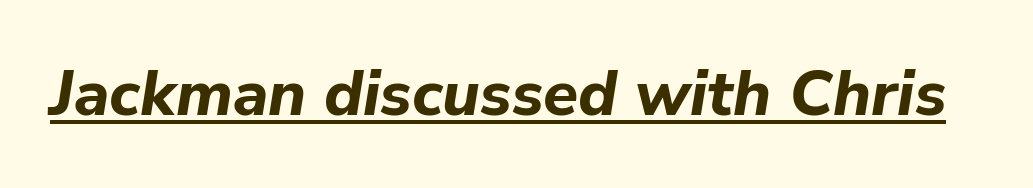
The image shows 64 px bold type, italic (leaning right); set normal letter spacing, underlined; low stroke contrast and a medium x-height.
